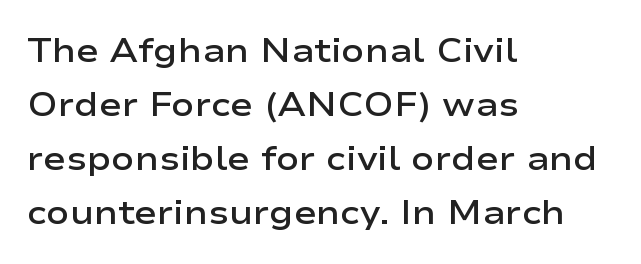
The image shows 34 px semibold, wide sans-serif type, upright; set left-aligned, normal line spacing (1.59x), normal letter spacing, not underlined; low stroke contrast and a medium x-height.
